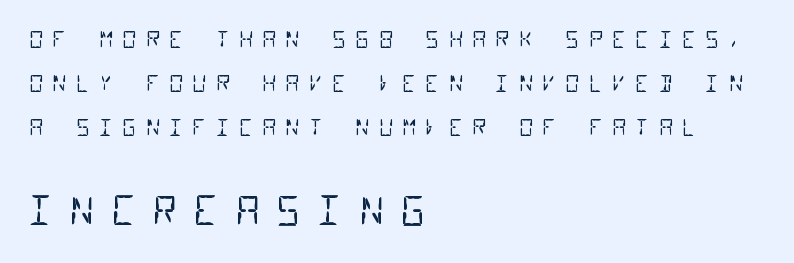
{"serif": "no", "bold": "no", "weight": "regular", "width": "condensed", "stroke_contrast": "low", "x_height": "large", "monospaced": "yes", "underline": "no", "align": "left", "line_spacing": "loose", "line_spacing_ratio": 1.99, "letter_spacing": "wide", "letter_spacing_em": 0.41, "larger_block": "second", "size_ratio": 1.77, "glyph_px": 39}
